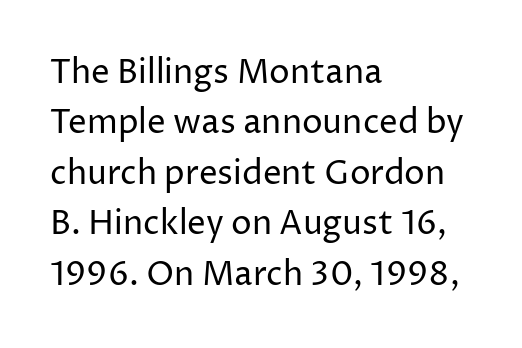
Each line starts at the same left margin while the right side varies. The type sits square on the baseline with zero lean. The face used here is rendered with its standard letterfit. The cut favours lightness, reaching ordinary text weight at its darkest. The specimen omits any rule beneath the text block's lines.
